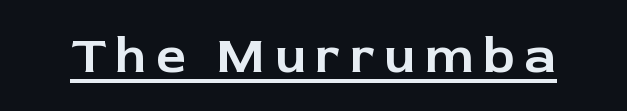
Q: Is the text italic (slanted)? A: No, it is upright.
Q: Is the typeface a serif or a sans-serif typeface? A: Sans-serif.
Q: Is the text underlined? A: Yes.
Q: Width (condensed, normal, or wide)? A: Normal.
Q: Stroke contrast? A: Low.
Q: x-height? A: Medium.
Q: Monospaced? A: No.
